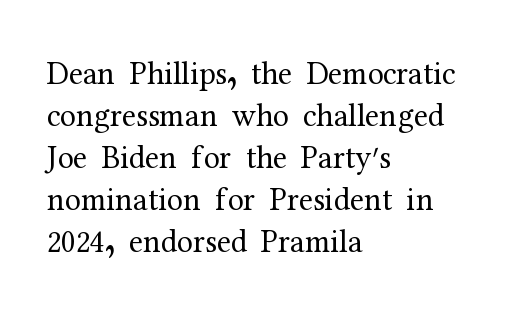
{"serif": "yes", "italic": "no", "bold": "no", "weight": "regular", "width": "normal", "stroke_contrast": "medium", "x_height": "medium", "monospaced": "no", "underline": "no", "align": "left", "line_spacing": "normal", "line_spacing_ratio": 1.31, "letter_spacing": "normal", "letter_spacing_em": 0.0, "glyph_px": 32}
